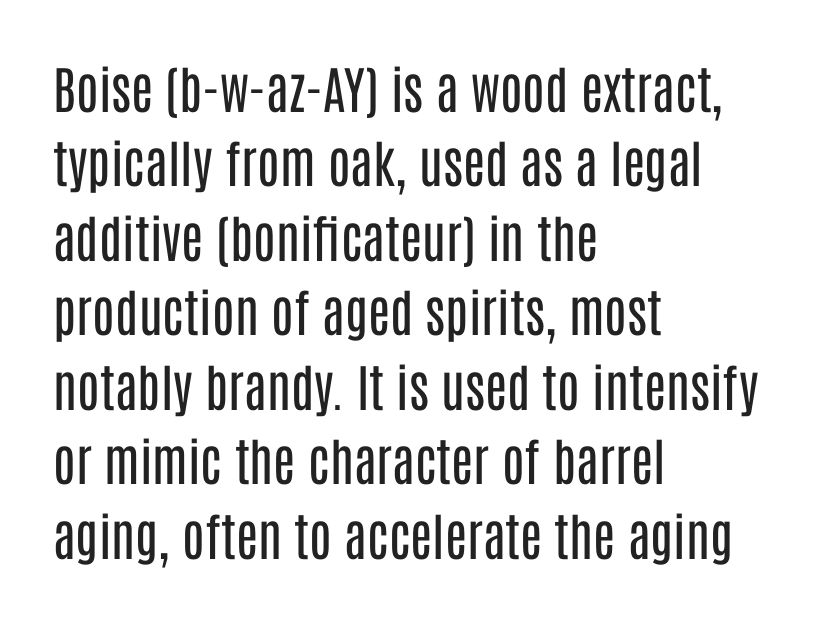
Interline gaps are of average width in this sample. Are there feet on the stems? There aren't — it's a sans. The typesetter chose a ragged-right arrangement here. Check the space under the baseline: it is left empty.
